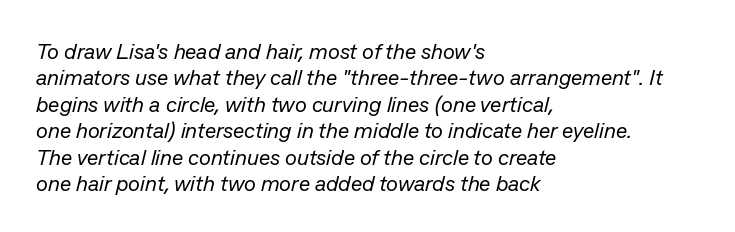
Decoration check: the copy has no underline. Caption: face not bold, strokes unweighted. It's the slanting kind of type. The setting favours the left margin, as ordinary paragraphs usually do. Caption: standard tracking, unaltered.
